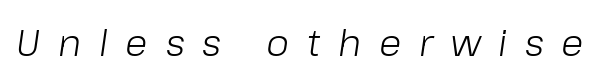
{"italic": "yes", "lean": "right", "slant_degrees": 8, "bold": "no", "weight": "light", "width": "normal", "stroke_contrast": "low", "x_height": "medium", "monospaced": "no", "underline": "no", "letter_spacing": "wide", "letter_spacing_em": 0.48, "glyph_px": 37}
